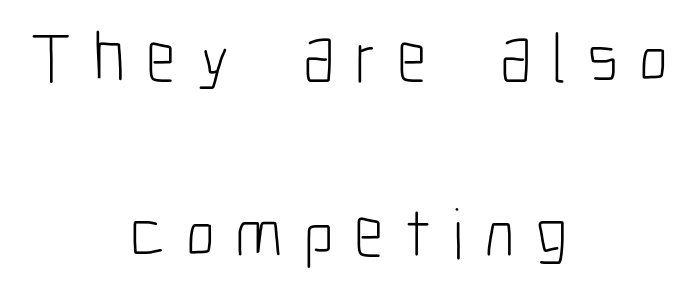
Q: Is the text bold? A: No.
Q: Is the text italic (slanted)? A: No, it is upright.
Q: Is the typeface a serif or a sans-serif typeface? A: Sans-serif.
Q: Is the text underlined? A: No.
Q: How is the paragraph aligned? A: Centered.
Q: Is the spacing between letters normal or unusually wide? A: Unusually wide.
Q: Is the spacing between lines tight, normal or loose? A: Loose.
Q: Width (condensed, normal, or wide)? A: Condensed.
Q: Stroke contrast? A: Low.
Q: x-height? A: Medium.
Q: Monospaced? A: No.
